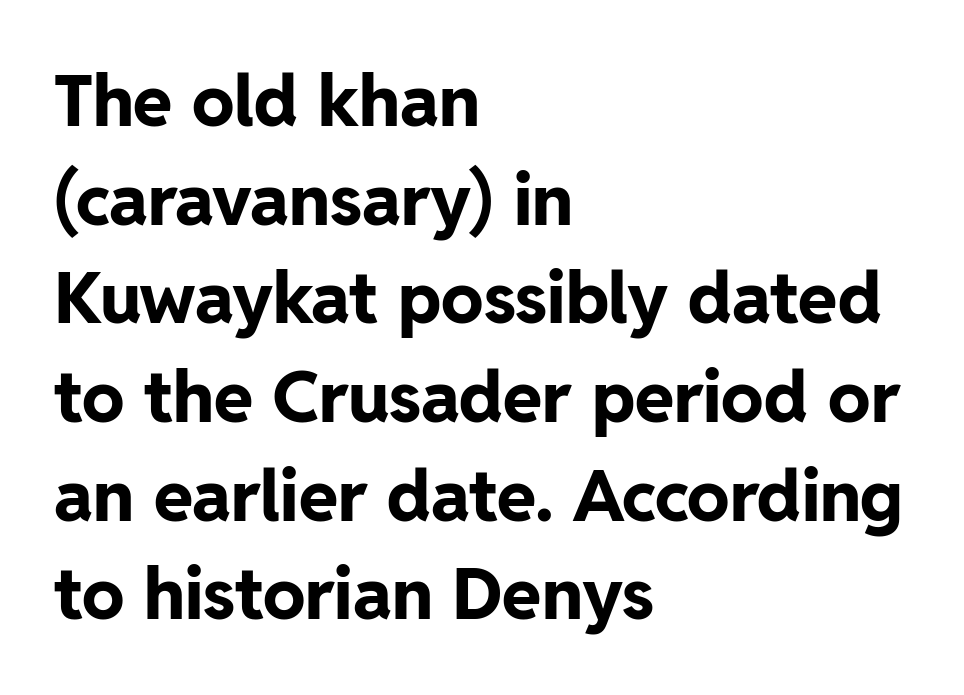
{"serif": "no", "italic": "no", "bold": "yes", "weight": "bold", "width": "normal", "stroke_contrast": "low", "x_height": "medium", "monospaced": "no", "underline": "no", "align": "left", "line_spacing": "normal", "line_spacing_ratio": 1.39, "letter_spacing": "normal", "letter_spacing_em": 0.0, "glyph_px": 71}
